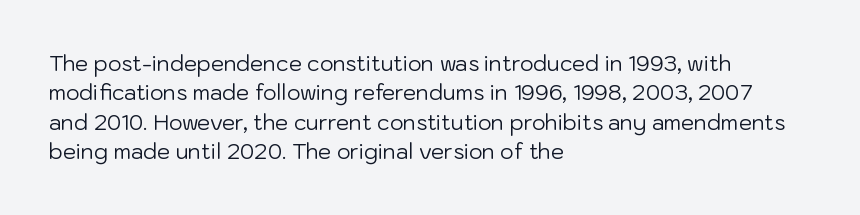
Q: Is the text bold? A: No.
Q: Is the text italic (slanted)? A: No, it is upright.
Q: Is the text underlined? A: No.
Q: How is the paragraph aligned? A: Left-aligned.
Q: Is the spacing between letters normal or unusually wide? A: Normal.
Q: Is the spacing between lines tight, normal or loose? A: Normal.
